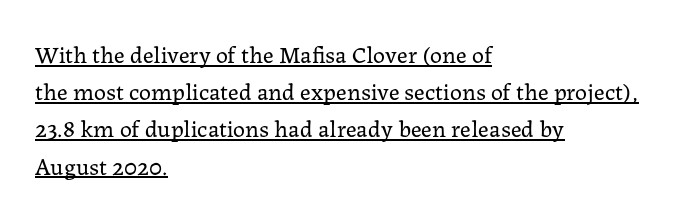
This is not heavy type; no bold has been used. How are the letters spaced? Ordinarily, with no added tracking. When letters stand straight like this, we call the style roman or upright. The lines are quadded left.
